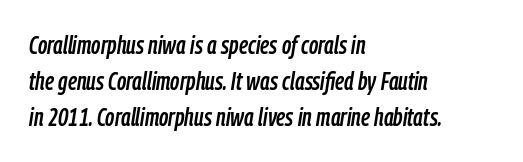
The image shows 25 px text type, italic (leaning right); set left-aligned, normal line spacing (1.45x), normal letter spacing, not underlined.
